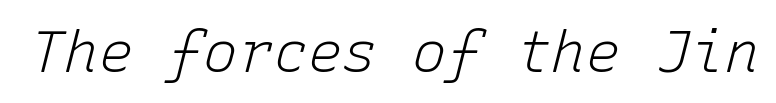
The image shows 58 px light type, italic (leaning right), monospaced; set normal letter spacing, not underlined; low stroke contrast and a medium x-height.
